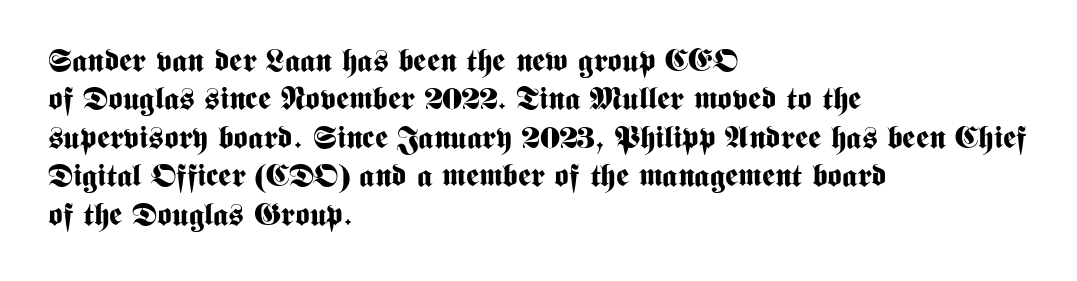
The image shows 31 px bold, condensed sans-serif type, upright; set left-aligned, line spacing 1.24x, normal letter spacing, not underlined; medium stroke contrast and a medium x-height.
